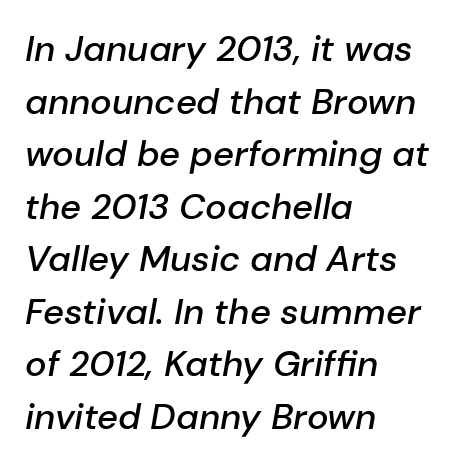
The image shows 36 px semibold type, italic (leaning right); set left-aligned, normal line spacing (1.46x), normal letter spacing, not underlined; low stroke contrast and a medium x-height.
